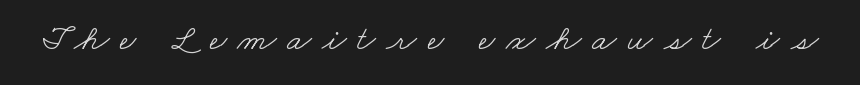
The glyphs in this specimen are seriffed. Proportional: the letters do not fall into vertical columns. Letters rest on an invisible, unmarked baseline. Bold? No — there's no thickening of the strokes. You could only call the tracking loose — the letters float apart.
